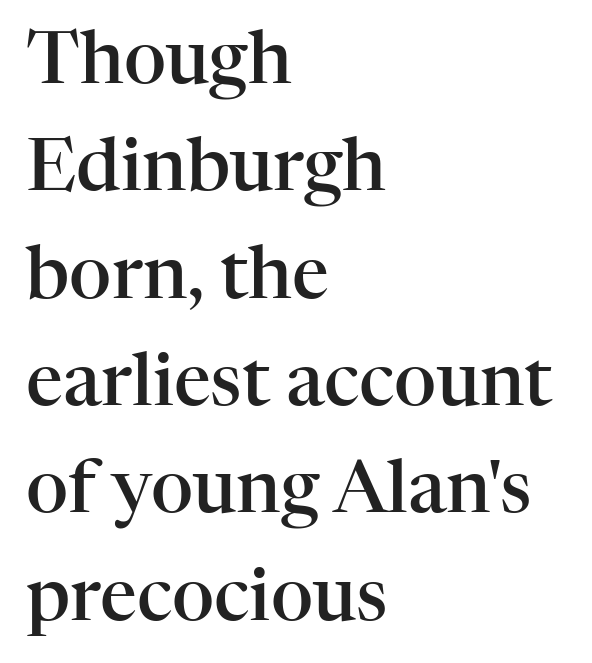
{"serif": "yes", "italic": "no", "bold": "semi", "weight": "semibold", "width": "normal", "stroke_contrast": "high", "x_height": "medium", "monospaced": "no", "underline": "no", "align": "left", "line_spacing": "normal", "line_spacing_ratio": 1.47, "letter_spacing": "normal", "letter_spacing_em": 0.0, "glyph_px": 73}
